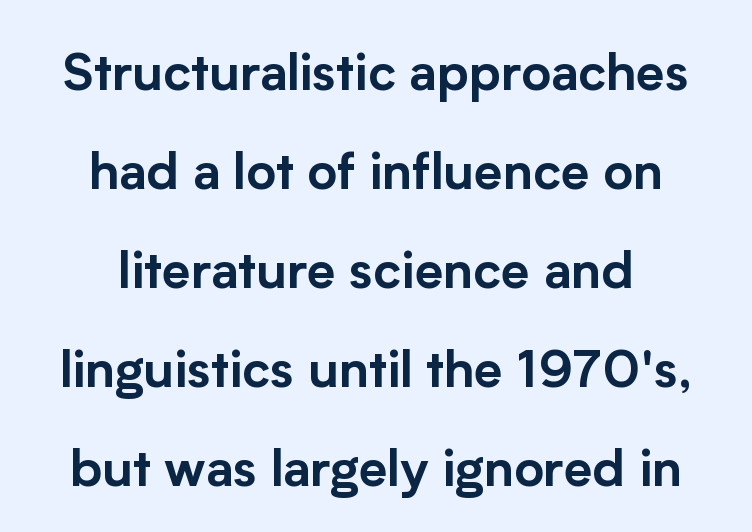
Plain, unruled lines of type. Regarding leading, the lines here are spaced well apart. To sum up the face: it is a sans, with no serifs. The face used here is proportionally spaced, like ordinary book or web type.
